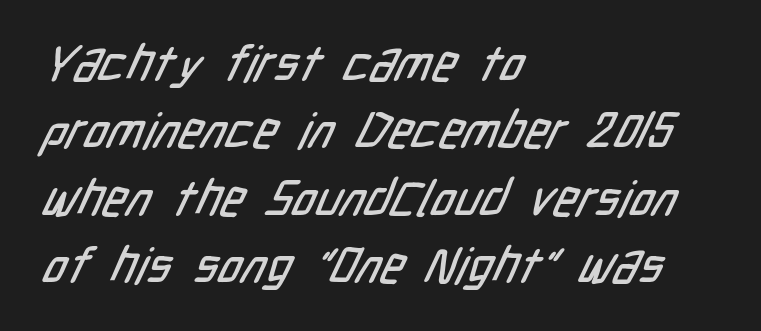
Q: Is the typeface a serif or a sans-serif typeface? A: Sans-serif.
Q: Is the text underlined? A: No.
Q: How is the paragraph aligned? A: Left-aligned.
Q: Is the spacing between letters normal or unusually wide? A: Normal.
Q: Is the spacing between lines tight, normal or loose? A: Normal.
Q: Width (condensed, normal, or wide)? A: Condensed.
Q: Stroke contrast? A: Low.
Q: x-height? A: Medium.
Q: Monospaced? A: No.
